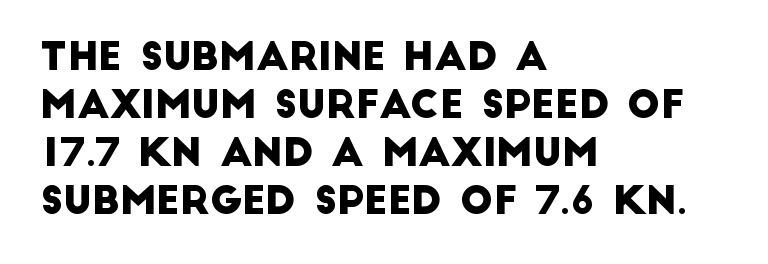
Q: Is the typeface a serif or a sans-serif typeface? A: Sans-serif.
Q: Is the text underlined? A: No.
Q: How is the paragraph aligned? A: Left-aligned.
Q: Is the spacing between letters normal or unusually wide? A: Normal.
Q: Width (condensed, normal, or wide)? A: Normal.
Q: Stroke contrast? A: Low.
Q: x-height? A: Large.
Q: Monospaced? A: No.
